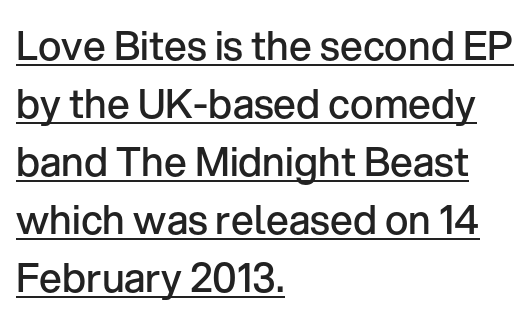
Ascenders rise straight up at ninety degrees. You could not count columns in this text — the font is proportionally spaced. The letterforms sit shoulder to shoulder at normal distance. The font is running at a semibold setting, under full bold. The passage is arranged the way most books set body copy — flush left. The rendered words wear a rule along their underside.
